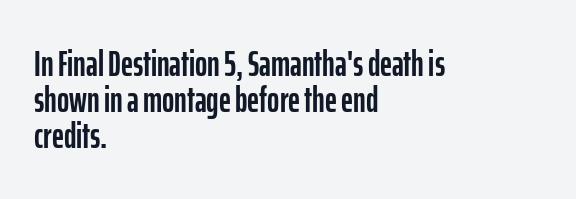
Casual observation: everything's shoved over to the left. In terms of leading, this rendering errs on the cramped side. This sample has the flowing, uneven cadence of proportional lettering. Rule under the text: the space is simply empty. The rendering keeps characters at their native spacing.
